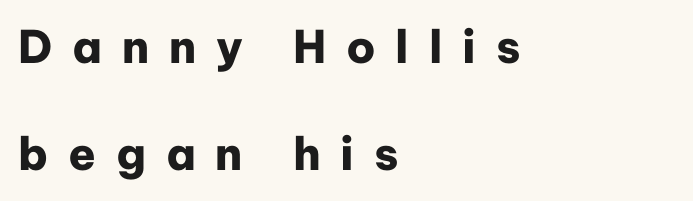
Students, note that the glyphs here are deliberately spaced far apart. Alignment: flush left. Is this a fixed-width face? No — the glyphs have proportional, varying widths. Posture: vertical. Just letters on the line, the space beneath them empty. A great deal of white space separates one row of letters from the next.
